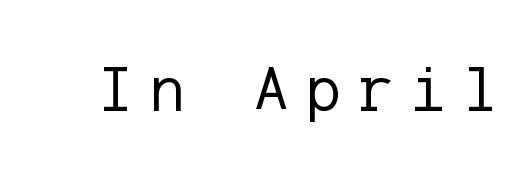
The image shows 65 px regular-weight sans-serif type, upright; set unusually wide letter spacing (+0.27 em), not underlined; low stroke contrast and a medium x-height.
